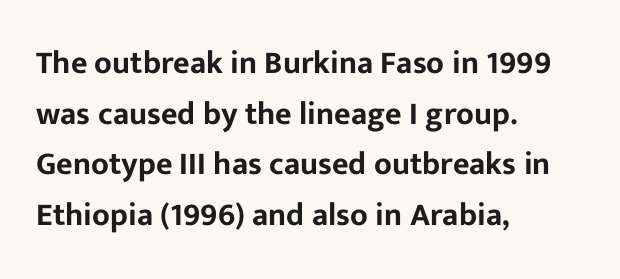
The image shows 32 px sans-serif type, upright; set left-aligned, normal line spacing (1.58x), normal letter spacing, not underlined; low stroke contrast and a medium x-height.
